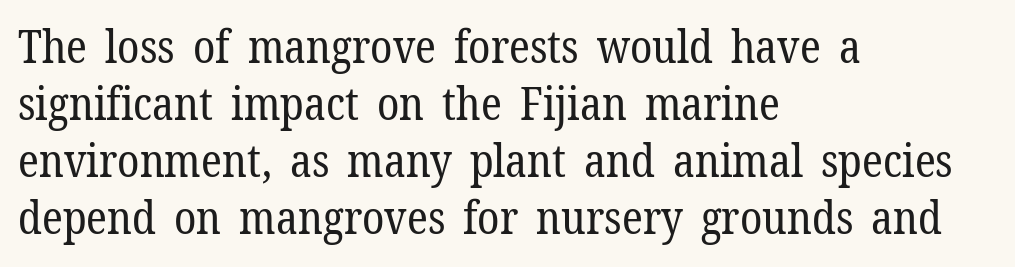
Q: Is the text bold? A: No.
Q: Is the text italic (slanted)? A: No, it is upright.
Q: Is the typeface a serif or a sans-serif typeface? A: Serif.
Q: Is the text underlined? A: No.
Q: How is the paragraph aligned? A: Left-aligned.
Q: Is the spacing between letters normal or unusually wide? A: Normal.
Q: Is the spacing between lines tight, normal or loose? A: Normal.
Q: Width (condensed, normal, or wide)? A: Normal.
Q: Stroke contrast? A: Low.
Q: x-height? A: Medium.
Q: Monospaced? A: No.
